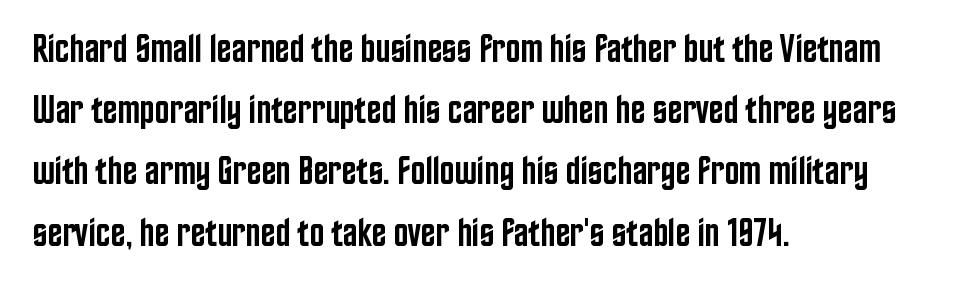
The image shows 39 px semibold, condensed sans-serif type, upright; set left-aligned, normal line spacing (1.57x), normal letter spacing, not underlined; low stroke contrast and a large x-height.
